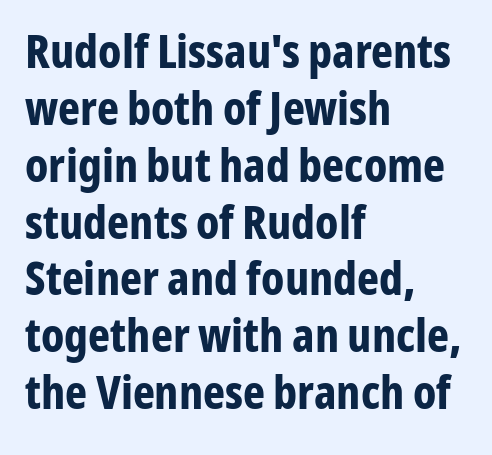
The image shows 47 px bold, condensed sans-serif type, upright; set left-aligned, line spacing 1.21x, normal letter spacing, not underlined; low stroke contrast and a medium x-height.
